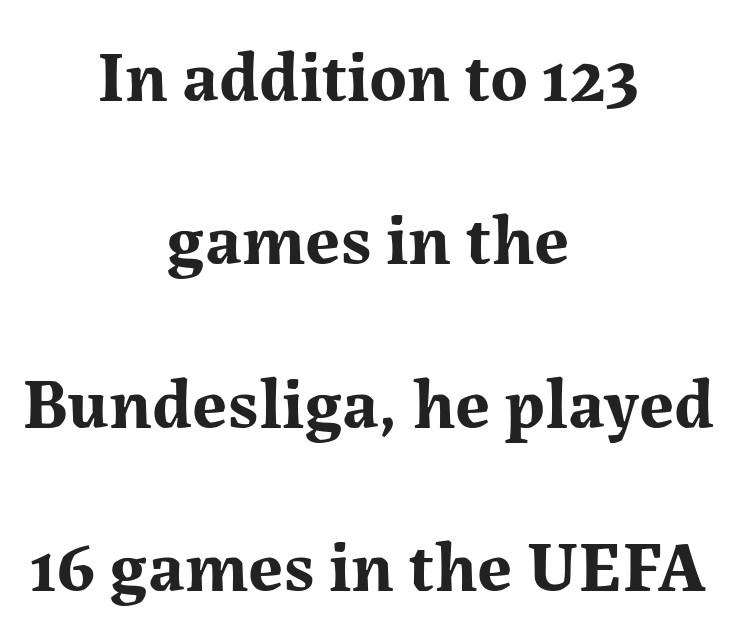
Q: Is the text bold? A: Yes.
Q: Is the text italic (slanted)? A: No, it is upright.
Q: Is the typeface a serif or a sans-serif typeface? A: Serif.
Q: Is the text underlined? A: No.
Q: How is the paragraph aligned? A: Centered.
Q: Is the spacing between letters normal or unusually wide? A: Normal.
Q: Is the spacing between lines tight, normal or loose? A: Loose.
Q: Width (condensed, normal, or wide)? A: Normal.
Q: Stroke contrast? A: Medium.
Q: x-height? A: Medium.
Q: Monospaced? A: No.
